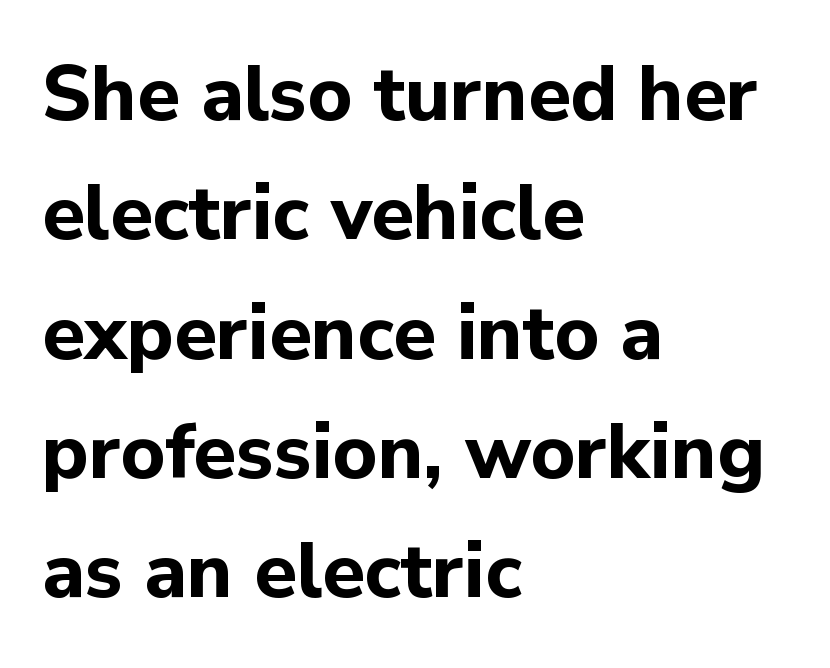
The image shows 77 px bold sans-serif type, upright; set left-aligned, normal line spacing (1.55x), normal letter spacing, not underlined; low stroke contrast and a medium x-height.
